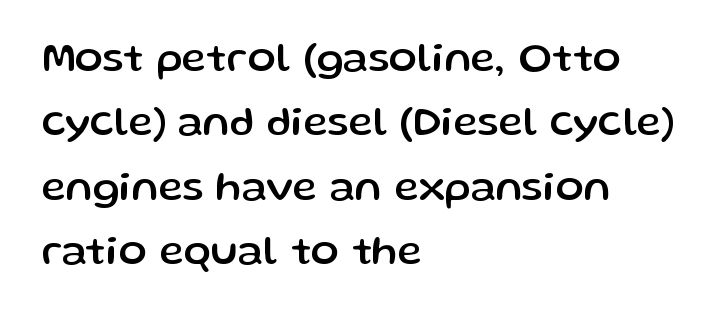
The image shows 42 px sans-serif type, upright; set left-aligned, normal line spacing (1.53x), normal letter spacing, not underlined; low stroke contrast and a medium x-height.
